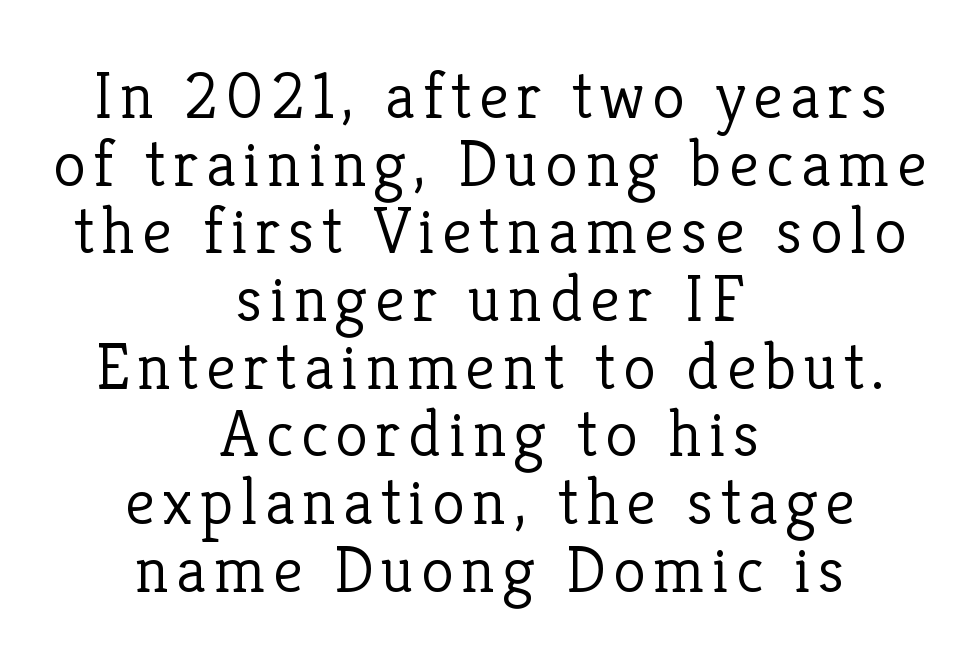
Q: Is the text bold? A: No.
Q: Is the text italic (slanted)? A: No, it is upright.
Q: Is the typeface a serif or a sans-serif typeface? A: Serif.
Q: Is the text underlined? A: No.
Q: How is the paragraph aligned? A: Centered.
Q: Is the spacing between lines tight, normal or loose? A: Tight.
Q: Width (condensed, normal, or wide)? A: Normal.
Q: Stroke contrast? A: Low.
Q: x-height? A: Medium.
Q: Monospaced? A: No.
